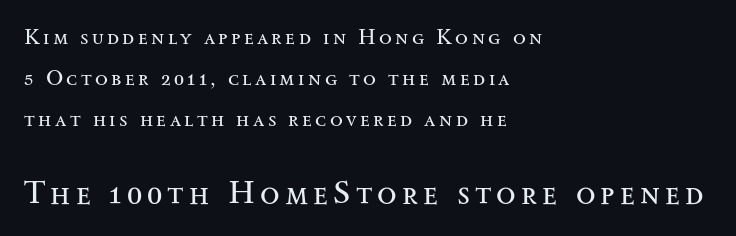
Do the letters lean? They stand straight. Clear beneath every line of the passage. Which of the two is more prominent by size? The second, at the bottom. The vertical gap from one line to the next is large. Is the stroke heavy? The answer is a plain regular-or-lighter.
